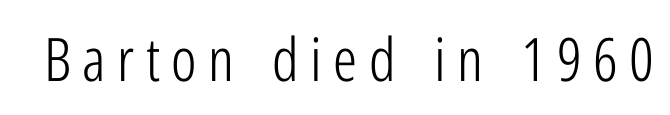
Each stroke keeps to a modest, everyday thickness or less. Examine the stroke ends and you'll find no serifs. Descenders are the only things crossing below the line. Posture: vertical. A typesetter would call this proportional, since set widths differ per character.
